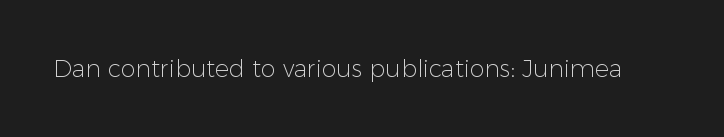
{"italic": "no", "bold": "no", "underline": "no", "letter_spacing": "normal", "letter_spacing_em": 0.0, "glyph_px": 24}
